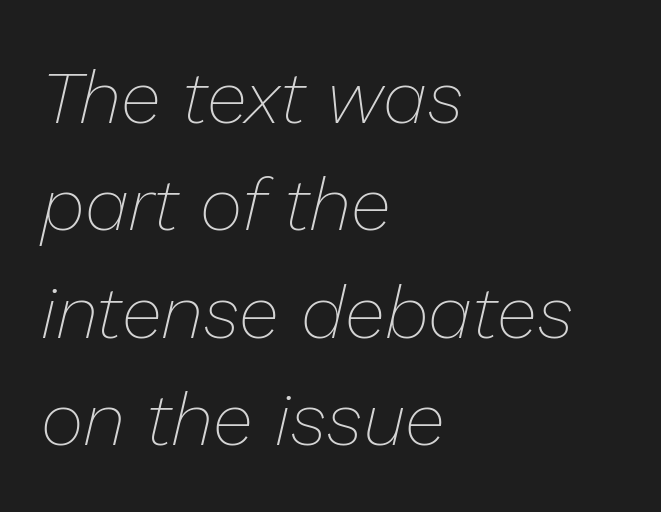
These lines stack with their left ends in a neat column. When letters slant like this, we call the style italic. Character widths vary here, with narrow letters taking less room than wide ones. The block of text has a typical density, with ordinary space between rows. The horizontal fit of the characters is conventional and even.
